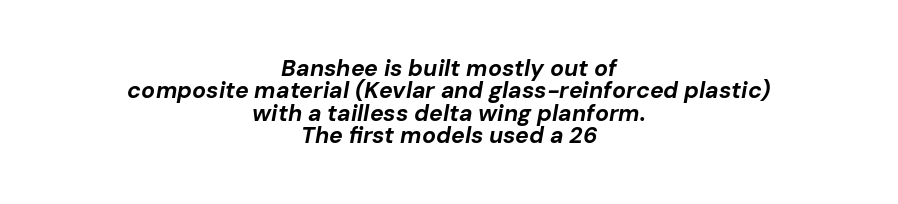
{"italic": "yes", "lean": "right", "slant_degrees": 10, "bold": "yes", "underline": "no", "align": "center", "line_spacing": "tight", "line_spacing_ratio": 0.97, "letter_spacing": "normal", "letter_spacing_em": 0.0, "glyph_px": 23}
